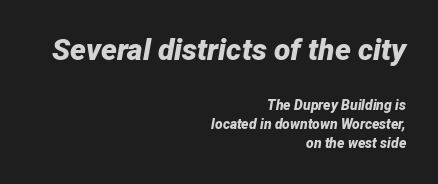
Q: Is the text bold? A: Yes.
Q: Is the text italic (slanted)? A: Yes, it leans right by about 12 degrees.
Q: Is the text underlined? A: No.
Q: How is the paragraph aligned? A: Right-aligned.
Q: Is the spacing between letters normal or unusually wide? A: Normal.
Q: Is the spacing between lines tight, normal or loose? A: Normal.
Q: Which block of text is set in a larger size, the first (top) or the second (bottom)? A: The first (top) one.
Q: Width (condensed, normal, or wide)? A: Normal.
Q: Stroke contrast? A: Low.
Q: x-height? A: Medium.
Q: Monospaced? A: No.
